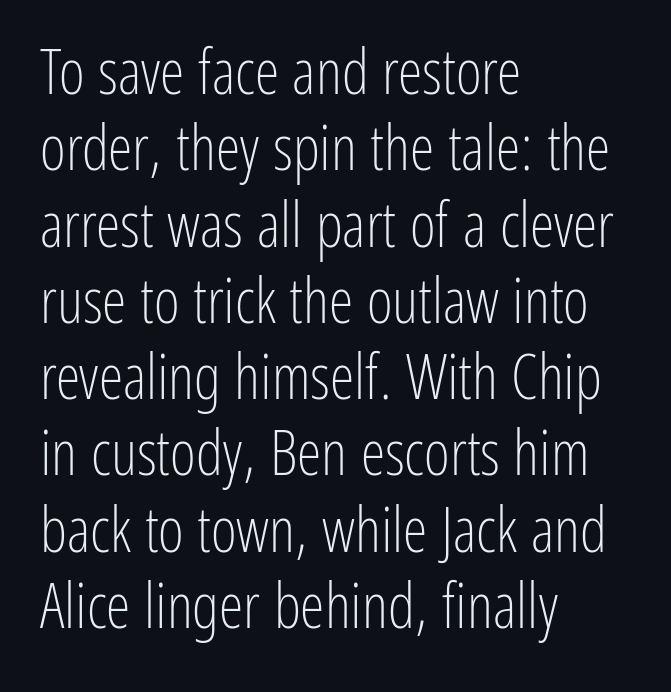
Q: Is the text bold? A: No.
Q: Is the text italic (slanted)? A: No, it is upright.
Q: Is the typeface a serif or a sans-serif typeface? A: Sans-serif.
Q: Is the text underlined? A: No.
Q: How is the paragraph aligned? A: Left-aligned.
Q: Is the spacing between letters normal or unusually wide? A: Normal.
Q: Width (condensed, normal, or wide)? A: Condensed.
Q: Stroke contrast? A: Low.
Q: x-height? A: Medium.
Q: Monospaced? A: No.
